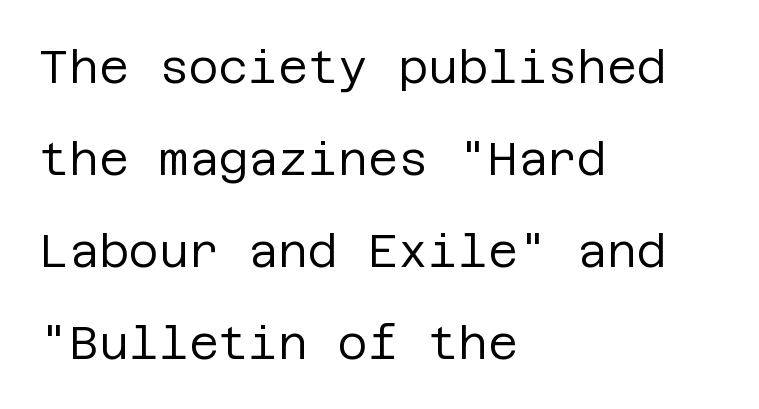
Q: Is the text bold? A: No.
Q: Is the text italic (slanted)? A: No, it is upright.
Q: Is the typeface a serif or a sans-serif typeface? A: Sans-serif.
Q: Is the text underlined? A: No.
Q: How is the paragraph aligned? A: Left-aligned.
Q: Is the spacing between letters normal or unusually wide? A: Normal.
Q: Is the spacing between lines tight, normal or loose? A: Loose.
Q: Width (condensed, normal, or wide)? A: Normal.
Q: Stroke contrast? A: Low.
Q: x-height? A: Large.
